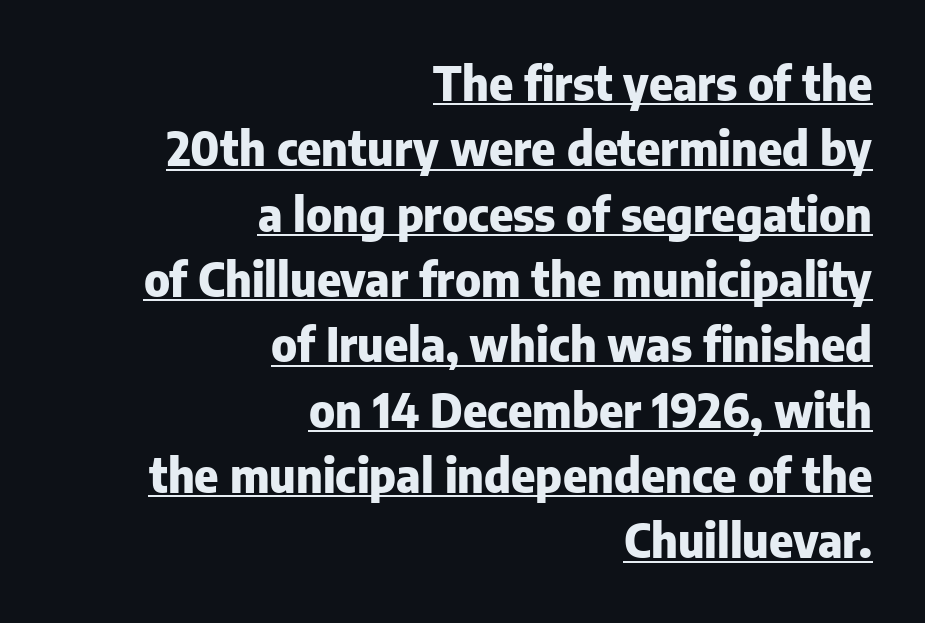
The letters stand straight up with perfectly vertical stems. The characters look thick and weighty, a clear bold. Each new line begins a customary step beneath the previous one. Beneath each row of characters lies a ruled line. Varying glyph widths throughout — classic text-font behaviour. The passage shown is typeset with a sans-serif family.
